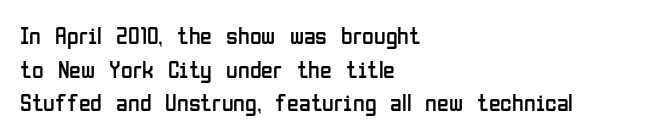
{"italic": "no", "bold": "no", "underline": "no", "align": "left", "line_spacing": "normal", "line_spacing_ratio": 1.4, "letter_spacing": "normal", "letter_spacing_em": 0.0, "glyph_px": 24}
